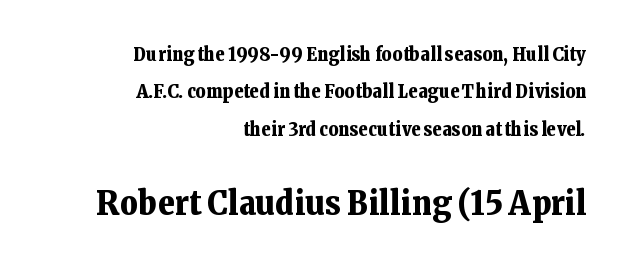
Decoration check: the copy has no underline. You could not count columns in this text — the font is proportionally spaced. The typography opts for an upright posture over an oblique one. You'd pick this weight for a headline — it's a proper bold. If you squint, the bottom block still reads clearly — it's the larger of the two.
